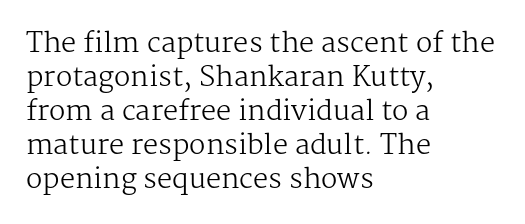
Q: Is the text bold? A: No.
Q: Is the text italic (slanted)? A: No, it is upright.
Q: Is the text underlined? A: No.
Q: How is the paragraph aligned? A: Left-aligned.
Q: Is the spacing between letters normal or unusually wide? A: Normal.
Q: Is the spacing between lines tight, normal or loose? A: Normal.
